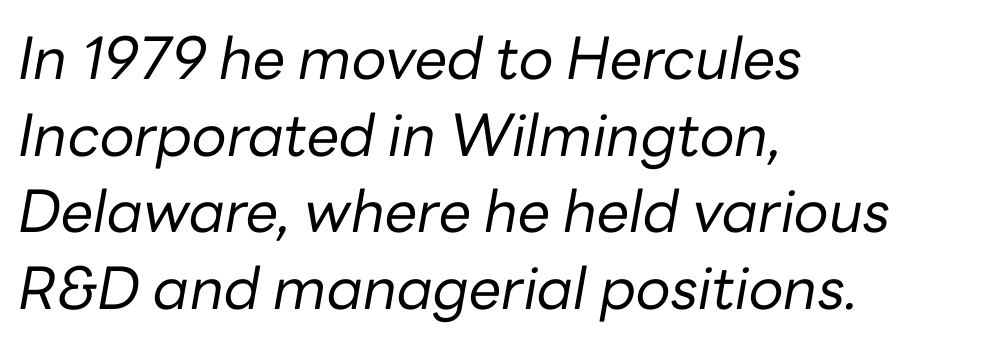
{"italic": "yes", "lean": "right", "slant_degrees": 10, "bold": "no", "weight": "regular", "width": "normal", "stroke_contrast": "low", "x_height": "medium", "monospaced": "no", "underline": "no", "align": "left", "line_spacing": "normal", "line_spacing_ratio": 1.32, "letter_spacing": "normal", "letter_spacing_em": 0.0, "glyph_px": 58}
